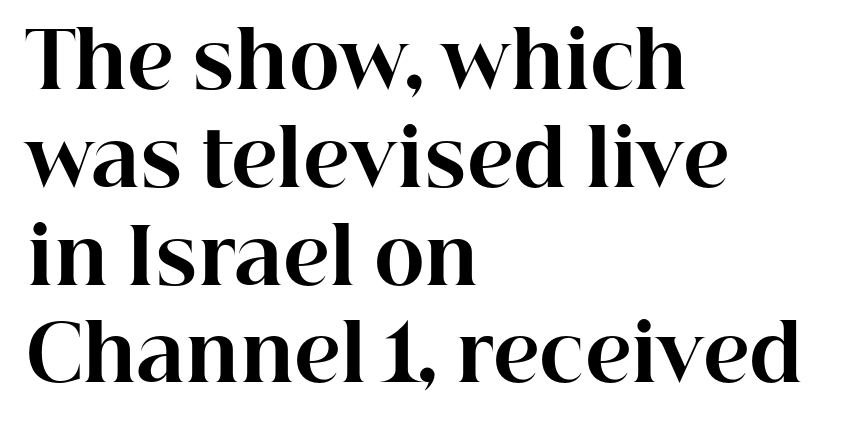
The gaps between neighbouring characters are ordinary and unremarkable. The space directly below the letters is spotless. A typesetter would label this face a serif. The rendering uses a moderate line-height, typical for paragraphs. Each glyph is drawn with heavy, bold strokes.
